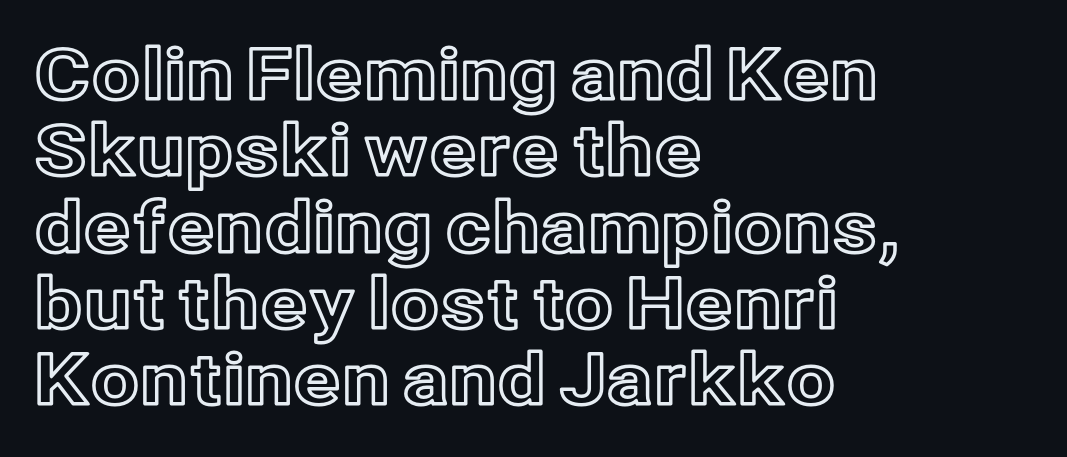
{"italic": "no", "width": "normal", "x_height": "medium", "monospaced": "no", "underline": "no", "align": "left", "line_spacing": "tight", "line_spacing_ratio": 1.09, "letter_spacing": "normal", "letter_spacing_em": 0.0, "glyph_px": 70}
